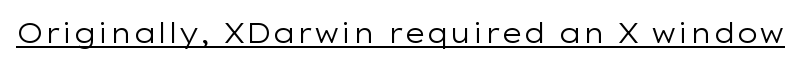
The image shows 27 px text type, upright; set normal letter spacing, underlined.
